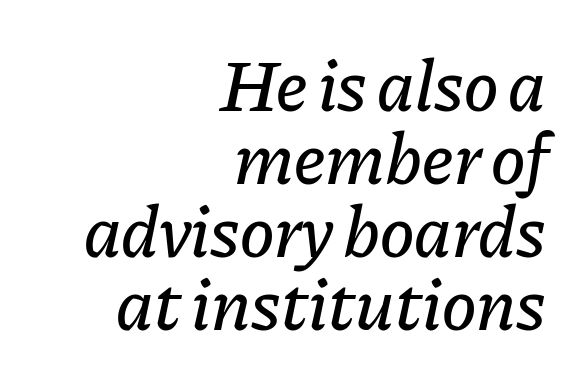
Q: Is the text italic (slanted)? A: Yes, it leans right by about 11 degrees.
Q: Is the text underlined? A: No.
Q: How is the paragraph aligned? A: Right-aligned.
Q: Is the spacing between letters normal or unusually wide? A: Normal.
Q: Is the spacing between lines tight, normal or loose? A: Tight.
Q: Width (condensed, normal, or wide)? A: Normal.
Q: Stroke contrast? A: Low.
Q: x-height? A: Medium.
Q: Monospaced? A: No.
